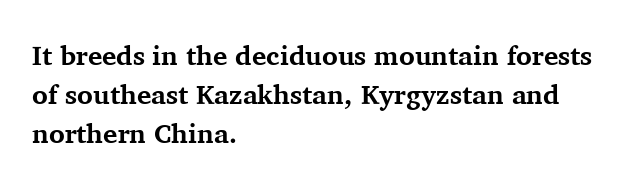
{"italic": "no", "bold": "yes", "underline": "no", "align": "left", "line_spacing": "normal", "line_spacing_ratio": 1.44, "letter_spacing": "normal", "letter_spacing_em": 0.0, "glyph_px": 27}
